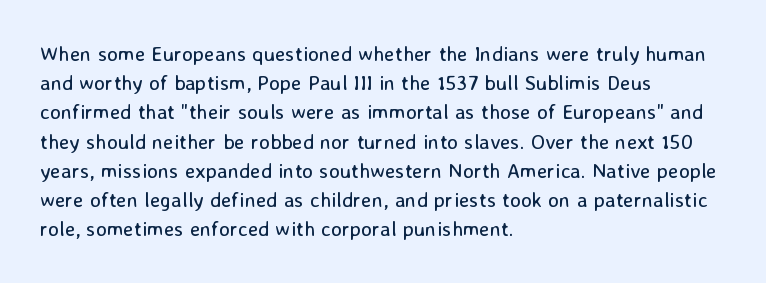
The image shows 21 px text type, upright; set left-aligned, normal line spacing (1.39x), normal letter spacing, not underlined.
